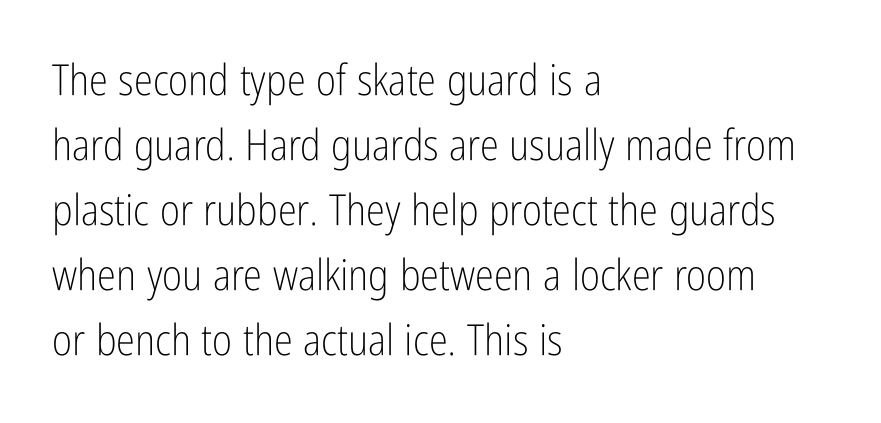
The image shows 43 px light, condensed sans-serif type, upright; set left-aligned, normal line spacing (1.51x), normal letter spacing, not underlined; low stroke contrast and a medium x-height.
